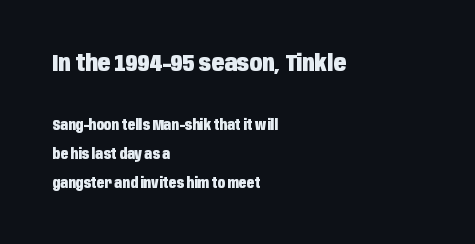
A roman cut, with each character standing at attention. How would I describe the line gaps? Wide and relaxed. Compared with a centered layout, this one pins lines to the left instead. Each word holds together tightly as a unit, with standard inter-letter gaps.
